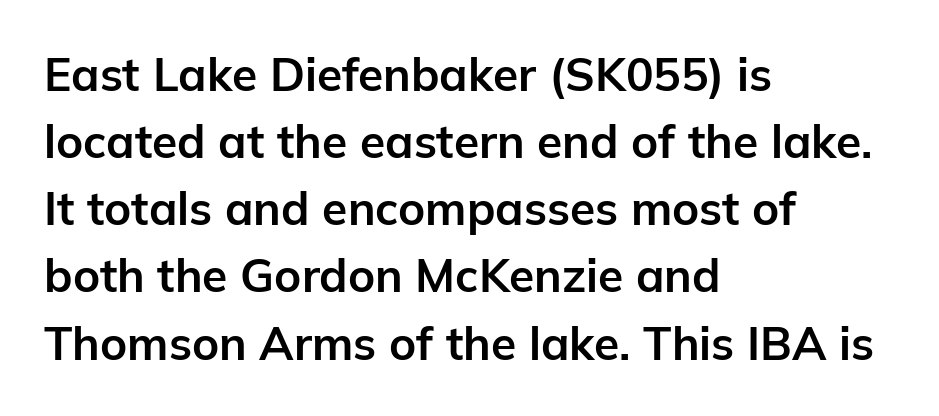
{"serif": "no", "italic": "no", "bold": "yes", "weight": "bold", "width": "normal", "stroke_contrast": "low", "x_height": "medium", "monospaced": "no", "underline": "no", "align": "left", "line_spacing": "normal", "line_spacing_ratio": 1.46, "letter_spacing": "normal", "letter_spacing_em": 0.0, "glyph_px": 46}
